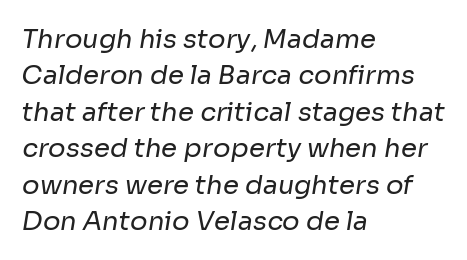
Q: Is the text bold? A: No.
Q: Is the text underlined? A: No.
Q: How is the paragraph aligned? A: Left-aligned.
Q: Is the spacing between letters normal or unusually wide? A: Normal.
Q: Is the spacing between lines tight, normal or loose? A: Normal.
